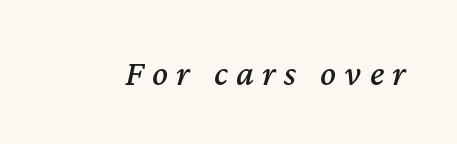
The image shows 37 px text type, italic (leaning right); set unusually wide letter spacing (+0.23 em), not underlined; medium stroke contrast and a medium x-height.
